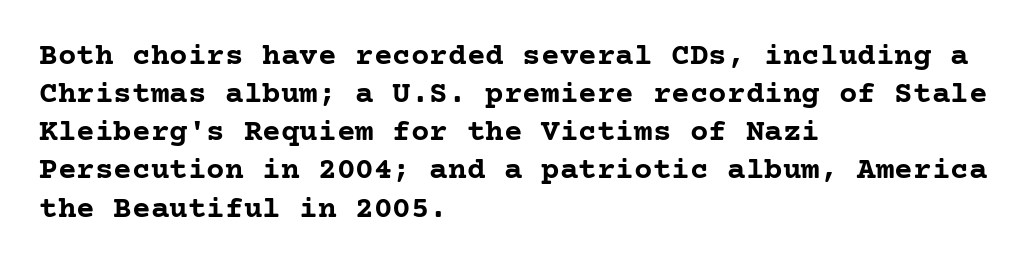
{"serif": "yes", "italic": "no", "bold": "yes", "weight": "semibold", "width": "normal", "stroke_contrast": "low", "x_height": "medium", "underline": "no", "align": "left", "line_spacing_ratio": 1.23, "letter_spacing": "normal", "letter_spacing_em": 0.0, "glyph_px": 31}
